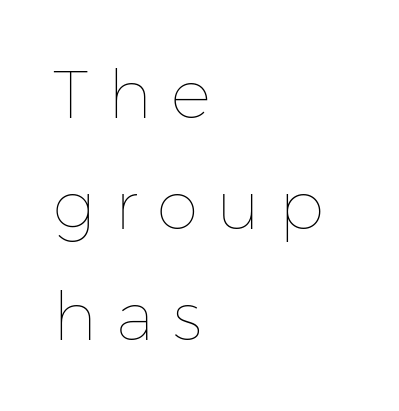
The passage shown has open, widely tracked lettering throughout. It's the straight-up-and-down kind of type. Spacing verdict: proportional, widths tailored to each character. Descenders are the only things crossing below the line. Does the copy run flush right? No — it runs flush left. Quick note: interline space is typical.
